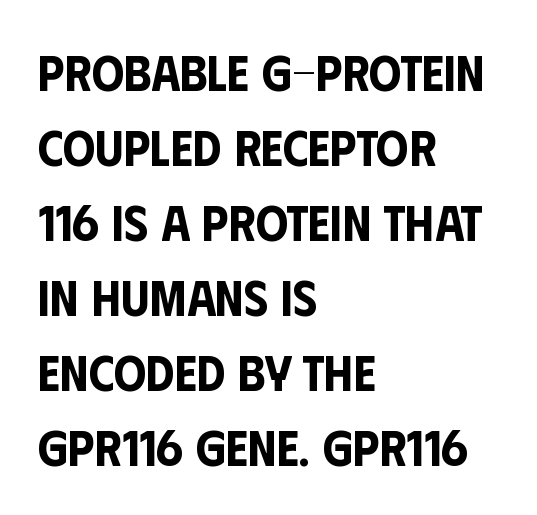
Q: Is the text italic (slanted)? A: No, it is upright.
Q: Is the typeface a serif or a sans-serif typeface? A: Sans-serif.
Q: Is the text underlined? A: No.
Q: How is the paragraph aligned? A: Left-aligned.
Q: Is the spacing between letters normal or unusually wide? A: Normal.
Q: Is the spacing between lines tight, normal or loose? A: Normal.
Q: Width (condensed, normal, or wide)? A: Condensed.
Q: Stroke contrast? A: Low.
Q: x-height? A: Large.
Q: Monospaced? A: No.
